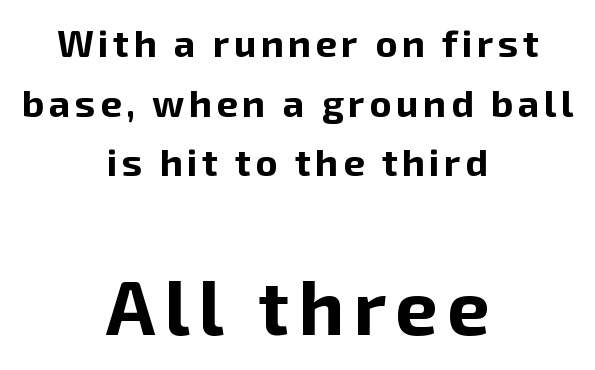
The image shows 76 px bold sans-serif type, upright; set centered, normal line spacing (1.57x), not underlined; the second (bottom) block is 2.0x larger; low stroke contrast and a medium x-height.
